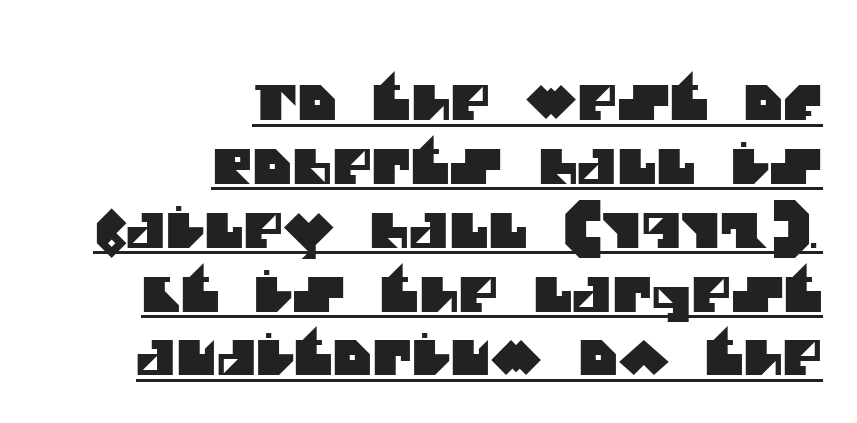
The image shows 48 px sans-serif type; set right-aligned, normal line spacing (1.33x), normal letter spacing, underlined; medium stroke contrast and a large x-height.
